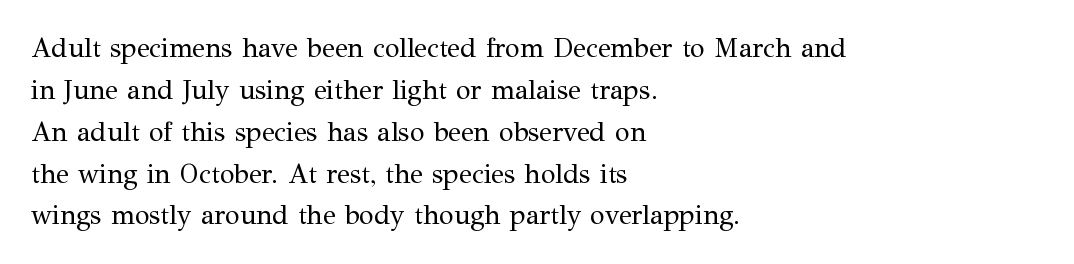
The image shows 27 px text type, upright; set left-aligned, normal line spacing (1.55x), normal letter spacing, not underlined.
